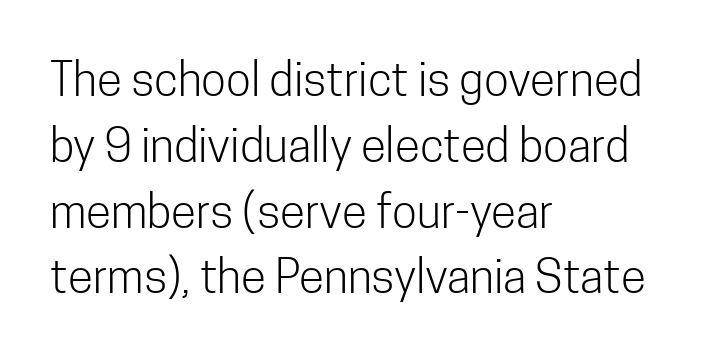
The image shows 46 px light, condensed sans-serif type, upright; set left-aligned, normal line spacing (1.43x), normal letter spacing, not underlined; low stroke contrast and a medium x-height.
